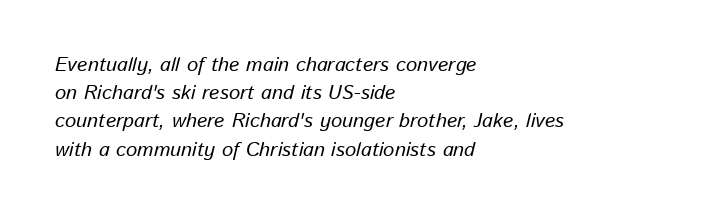
Summary of vertical rhythm: regular, with standard interline spacing. Left-aligned paragraph, ragged on the right. A typesetter would call this zero additional tracking. Words float on clear page, feet unadorned. These lines were composed using italics.
